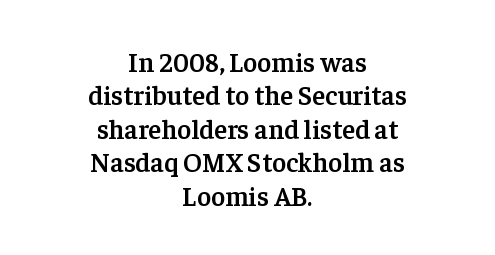
{"italic": "no", "bold": "semi", "underline": "no", "align": "center", "line_spacing_ratio": 1.24, "letter_spacing": "normal", "letter_spacing_em": 0.0, "glyph_px": 27}
